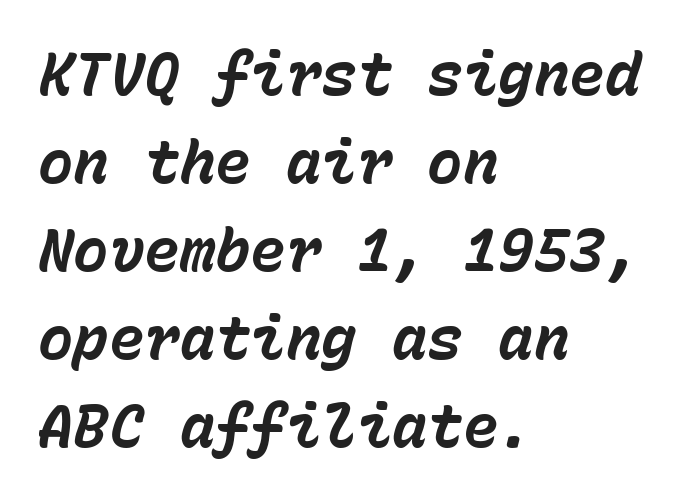
{"italic": "yes", "lean": "right", "slant_degrees": 15, "bold": "yes", "weight": "bold", "width": "normal", "stroke_contrast": "low", "x_height": "medium", "monospaced": "yes", "underline": "no", "align": "left", "line_spacing": "normal", "line_spacing_ratio": 1.49, "letter_spacing": "normal", "letter_spacing_em": 0.0, "glyph_px": 59}
